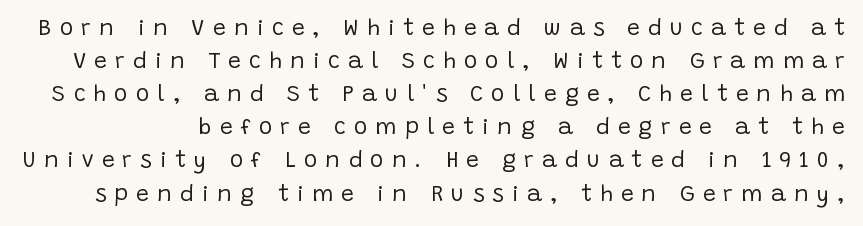
{"italic": "no", "bold": "no", "underline": "no", "line_spacing": "normal", "line_spacing_ratio": 1.44, "letter_spacing": "wide", "letter_spacing_em": 0.35, "glyph_px": 23}
